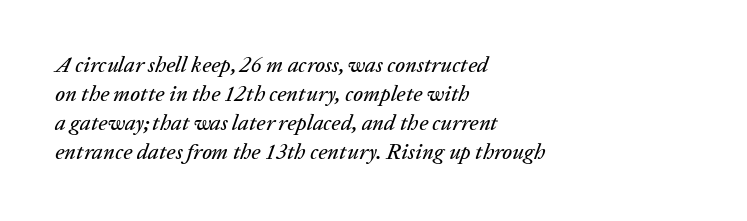
{"italic": "yes", "lean": "right", "slant_degrees": 20, "underline": "no", "align": "left", "line_spacing": "normal", "line_spacing_ratio": 1.32, "letter_spacing": "normal", "letter_spacing_em": 0.0, "glyph_px": 22}
